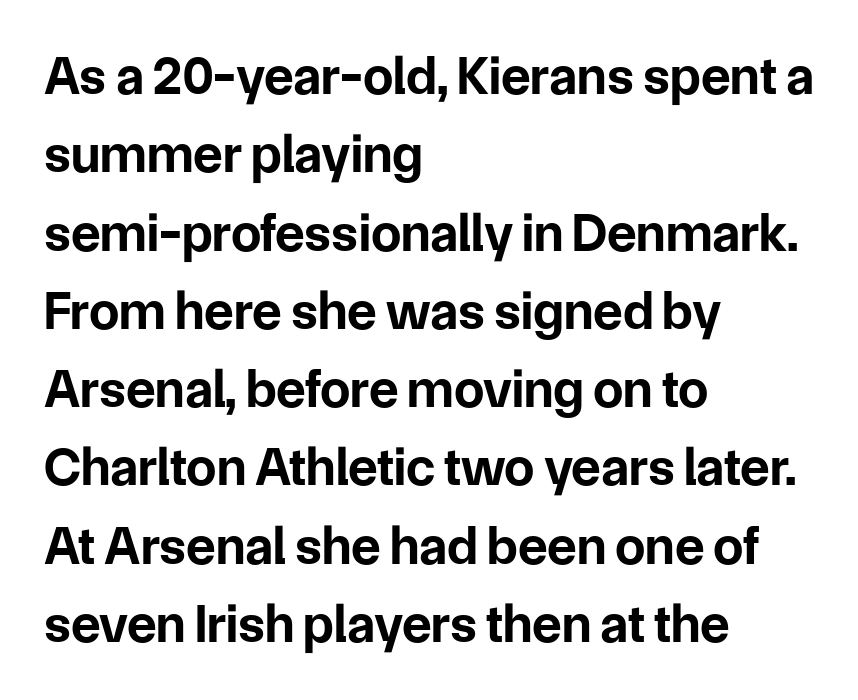
{"serif": "no", "italic": "no", "bold": "yes", "weight": "bold", "width": "normal", "stroke_contrast": "low", "x_height": "medium", "monospaced": "no", "underline": "no", "align": "left", "line_spacing": "normal", "line_spacing_ratio": 1.45, "letter_spacing": "normal", "letter_spacing_em": 0.0, "glyph_px": 54}
